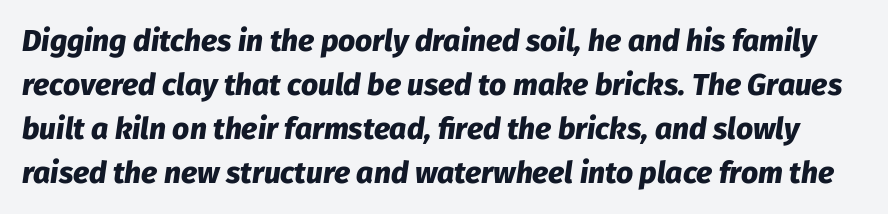
Q: Is the text bold? A: Yes.
Q: Is the text italic (slanted)? A: Yes, it leans right by about 8 degrees.
Q: Is the text underlined? A: No.
Q: Is the spacing between letters normal or unusually wide? A: Normal.
Q: Is the spacing between lines tight, normal or loose? A: Normal.
Q: Width (condensed, normal, or wide)? A: Normal.
Q: Stroke contrast? A: Low.
Q: x-height? A: Medium.
Q: Monospaced? A: No.
